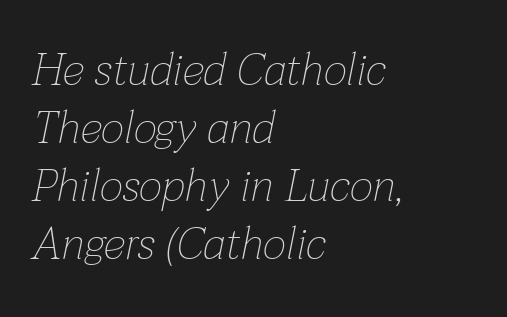
This is oblique type, the kind used for emphasis or titles. The passage is arranged the way most books set body copy — flush left. A bare baseline throughout the passage. These glyphs show unthickened strokes, regular width or finer.
